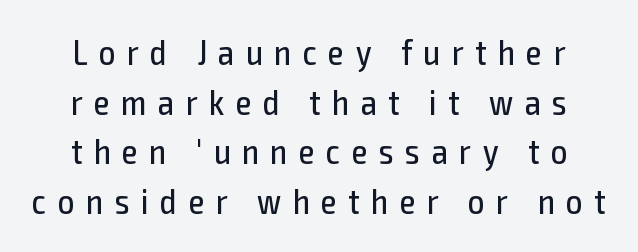
Line spacing here is normal. Tracking here is generous; glyphs stand well apart from one another. Italic? Not at all — the glyphs are vertical. The letters carry no serifs — their stems end cleanly without finishing strokes. The passage shown is not bold in any degree.
